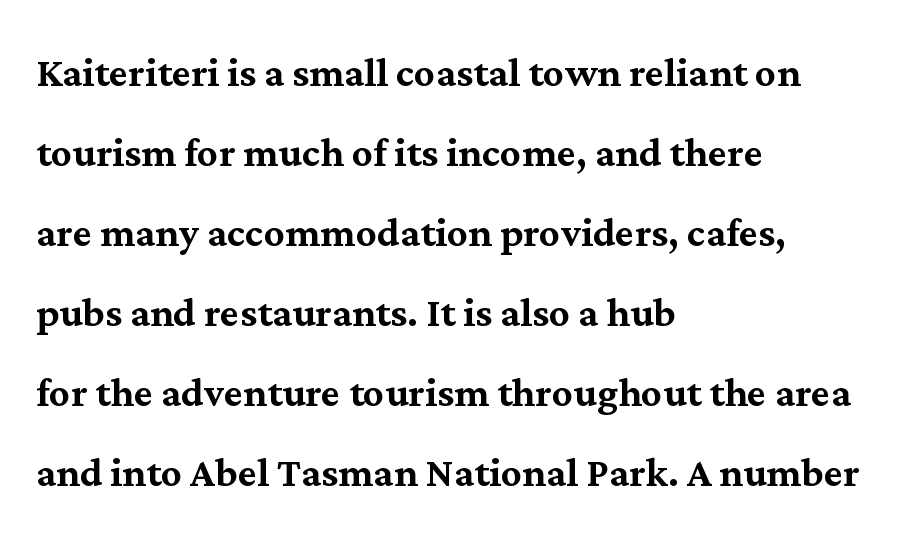
The rendering uses natural spacing where letterforms have individual widths. Descenders are the only things crossing below the line. Observe the ordinary spacing: letters are neighbours, not strangers. These lines were composed using upright roman letters. Little horizontal feet cap the strokes, marking this as serif type.
